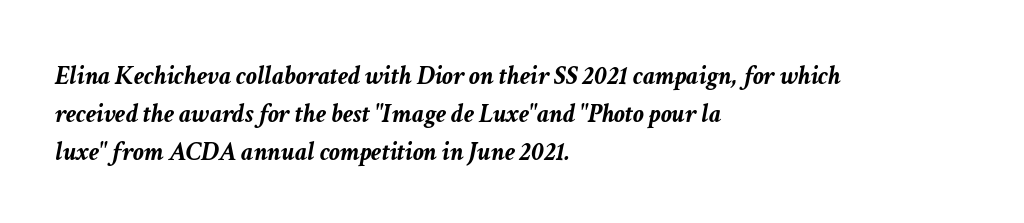
Q: Is the text bold? A: Yes.
Q: Is the text italic (slanted)? A: Yes, it leans right by about 11 degrees.
Q: Is the text underlined? A: No.
Q: How is the paragraph aligned? A: Left-aligned.
Q: Is the spacing between letters normal or unusually wide? A: Normal.
Q: Is the spacing between lines tight, normal or loose? A: Normal.
